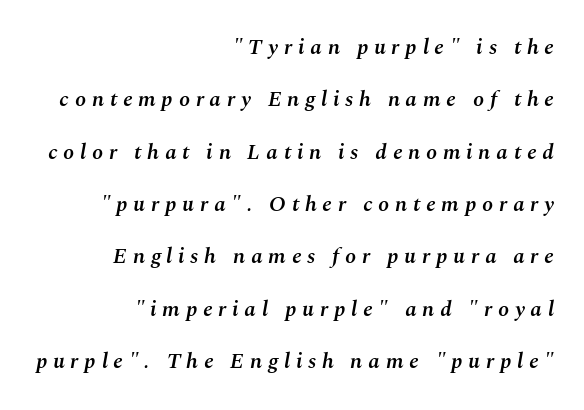
Each glyph is drawn with semibold strokes, heavier than normal yet not fully bold. Italic: yes, the glyphs are oblique. Interline gaps are noticeably wide in this sample. Each word looks stretched out because of the extra space between its letters. Check under the words: just untouched page. The rag falls on the left side of this text block.
